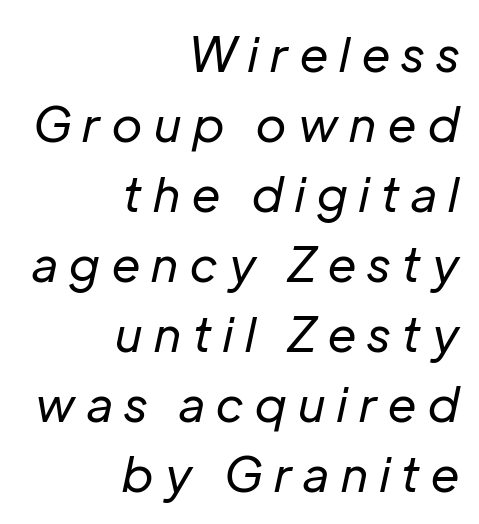
{"italic": "yes", "lean": "right", "slant_degrees": 12, "bold": "no", "weight": "regular", "width": "normal", "stroke_contrast": "low", "x_height": "medium", "monospaced": "no", "underline": "no", "align": "right", "line_spacing": "normal", "line_spacing_ratio": 1.46, "letter_spacing": "wide", "letter_spacing_em": 0.25, "glyph_px": 48}
